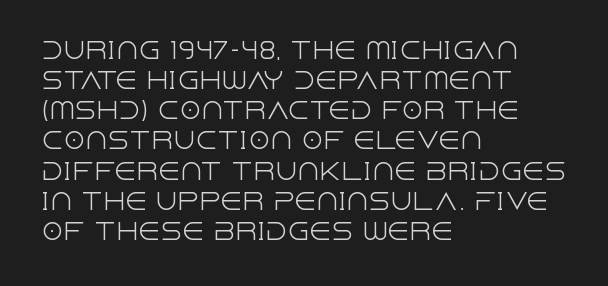
The letterforms sit shoulder to shoulder at normal distance. The space directly below the letters is spotless. Counters stay open thanks to moderate or lighter strokes. The vertical gap from one line to the next is medium. Ascenders rise straight up at ninety degrees. The ragged edge is on the right, which tells us the setting is flush left.
